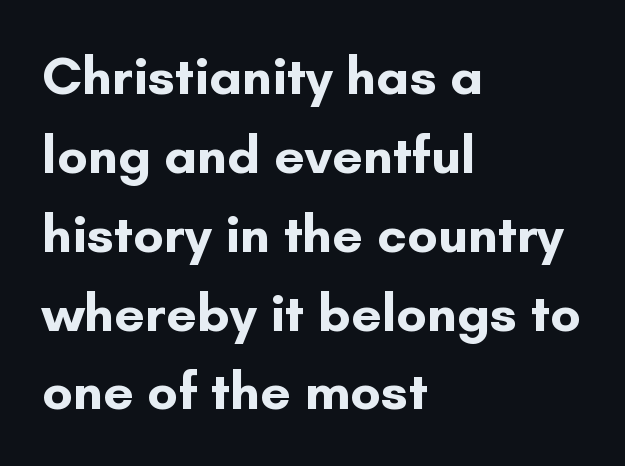
Quick note: interline space is typical. Glyph-to-glyph distance matches everyday printed text. Descenders are the only things crossing below the line. Which margin do the lines hug? The left one — the right edge is uneven.
